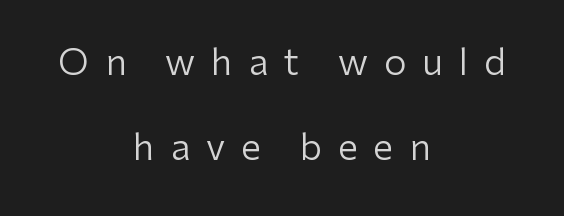
The specimen reads as upright at a glance. A typesetter would call this heavily tracked-out type. The type family on display is of the sans-serif kind. This sample has the flowing, uneven cadence of proportional lettering.
